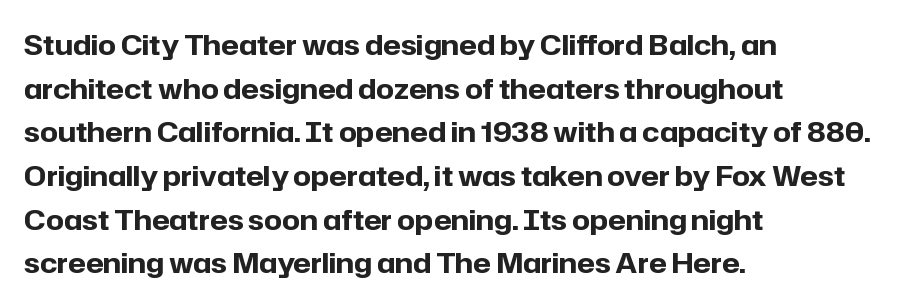
Q: Is the text bold? A: Yes.
Q: Is the text italic (slanted)? A: No, it is upright.
Q: Is the typeface a serif or a sans-serif typeface? A: Sans-serif.
Q: Is the text underlined? A: No.
Q: How is the paragraph aligned? A: Left-aligned.
Q: Is the spacing between letters normal or unusually wide? A: Normal.
Q: Is the spacing between lines tight, normal or loose? A: Normal.
Q: Width (condensed, normal, or wide)? A: Normal.
Q: Stroke contrast? A: Low.
Q: x-height? A: Medium.
Q: Monospaced? A: No.
